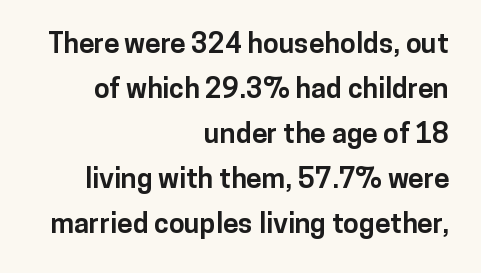
The image shows 28 px bold sans-serif type, upright; set right-aligned, normal line spacing (1.61x), normal letter spacing, not underlined; low stroke contrast and a medium x-height.
